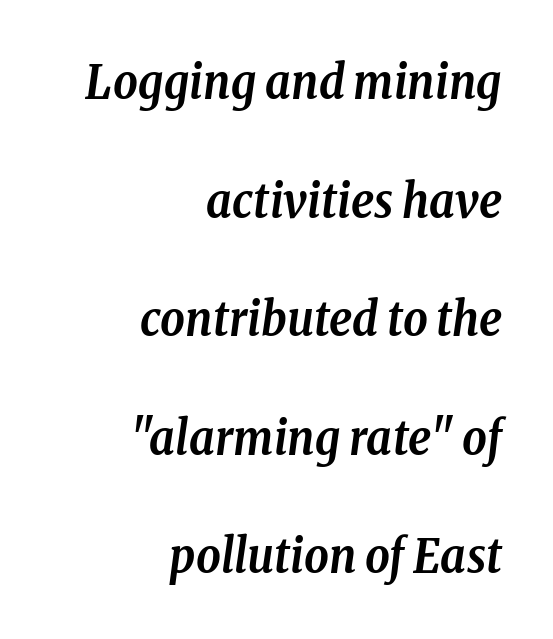
The image shows 48 px semibold, condensed serif type, italic (leaning right); set right-aligned, loose line spacing (2.47x), normal letter spacing, not underlined; low stroke contrast and a medium x-height.
